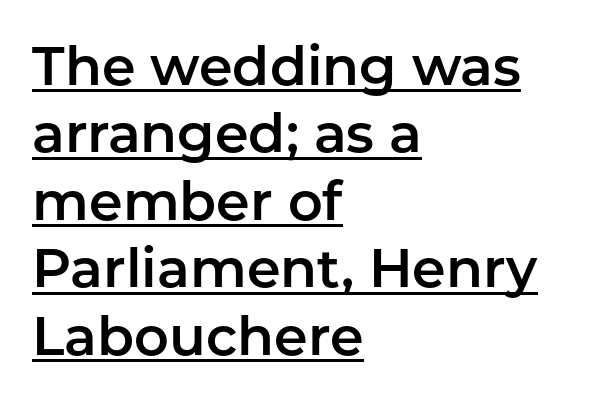
Q: Is the text italic (slanted)? A: No, it is upright.
Q: Is the typeface a serif or a sans-serif typeface? A: Sans-serif.
Q: Is the text underlined? A: Yes.
Q: How is the paragraph aligned? A: Left-aligned.
Q: Is the spacing between letters normal or unusually wide? A: Normal.
Q: Is the spacing between lines tight, normal or loose? A: Normal.
Q: Width (condensed, normal, or wide)? A: Normal.
Q: Stroke contrast? A: Low.
Q: x-height? A: Medium.
Q: Monospaced? A: No.
